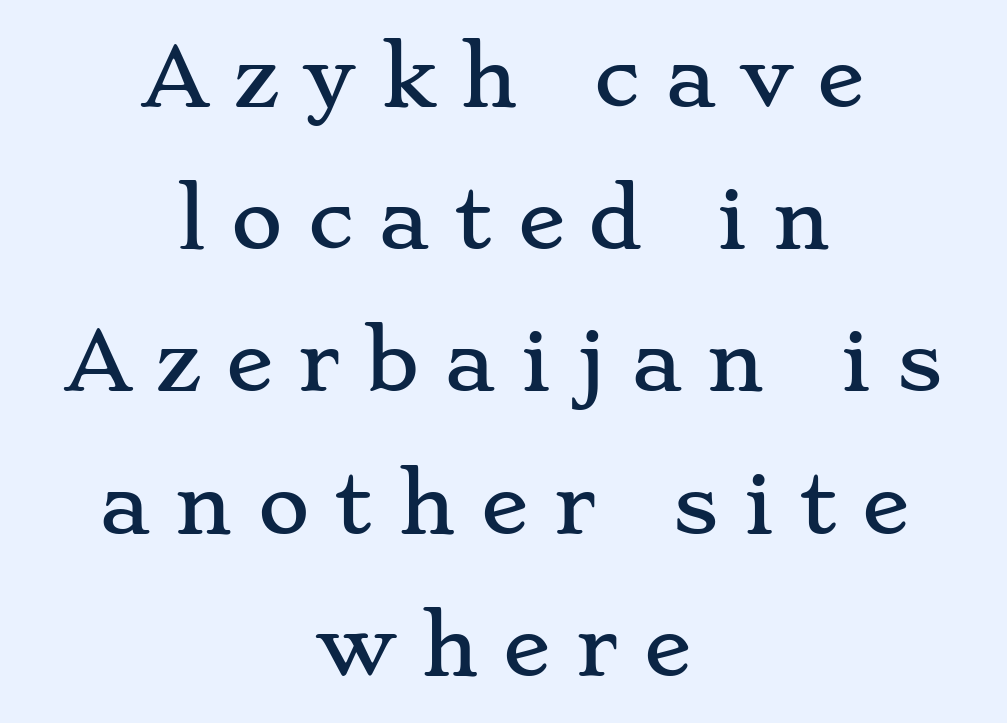
You could not count columns in this text — the font is proportionally spaced. Neither beginnings nor endings align; midpoints do. This rendering widens character spacing well past its baseline value. A serif font was chosen for this passage. Descenders hang freely into open space. Style check: upright.
